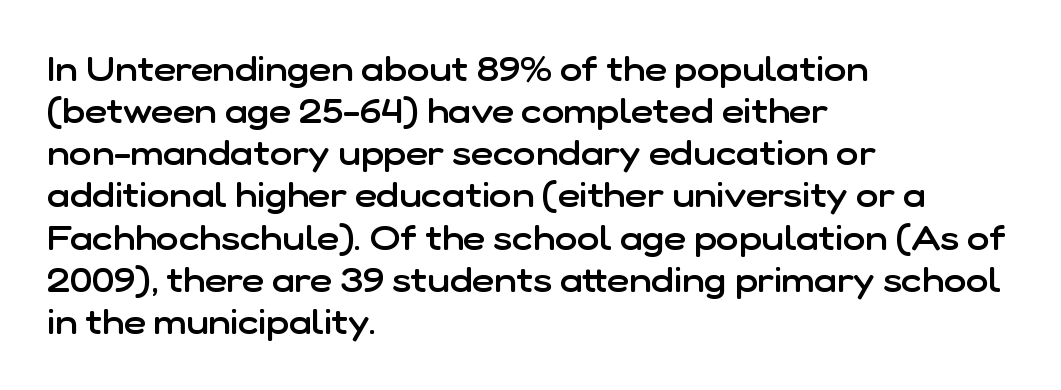
Q: Is the text bold? A: Semi-bold.
Q: Is the text italic (slanted)? A: No, it is upright.
Q: Is the typeface a serif or a sans-serif typeface? A: Sans-serif.
Q: Is the text underlined? A: No.
Q: How is the paragraph aligned? A: Left-aligned.
Q: Is the spacing between letters normal or unusually wide? A: Normal.
Q: Width (condensed, normal, or wide)? A: Normal.
Q: Stroke contrast? A: Low.
Q: x-height? A: Medium.
Q: Monospaced? A: No.
